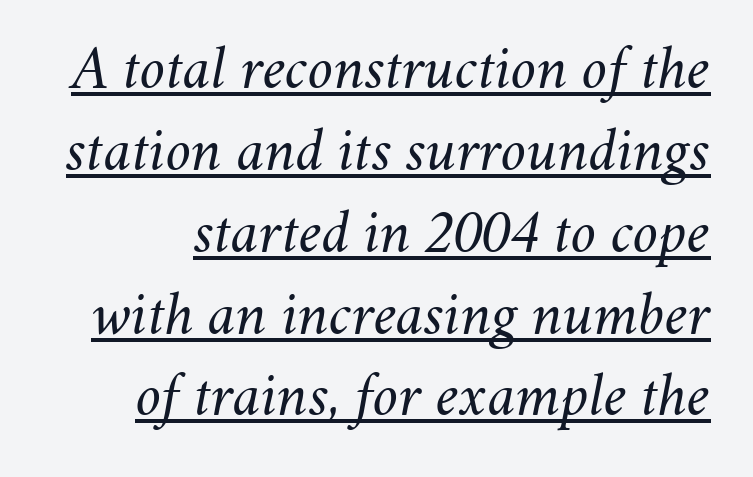
{"italic": "yes", "lean": "right", "slant_degrees": 11, "bold": "no", "weight": "regular", "width": "normal", "stroke_contrast": "medium", "x_height": "small", "monospaced": "no", "underline": "yes", "line_spacing": "normal", "line_spacing_ratio": 1.32, "letter_spacing": "normal", "letter_spacing_em": 0.0, "glyph_px": 62}
